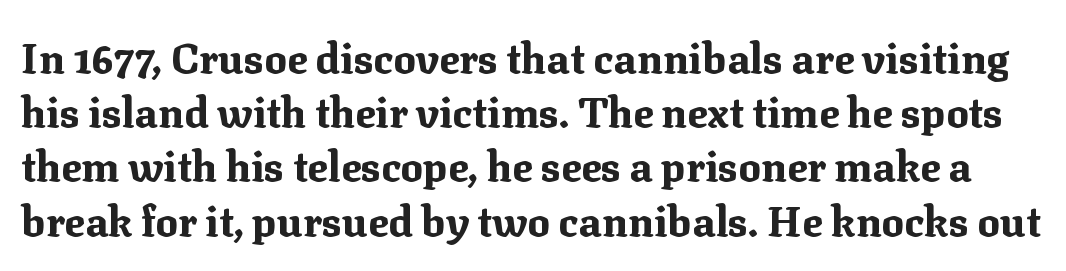
The image shows 42 px bold serif type, upright; set normal line spacing (1.29x), normal letter spacing, not underlined; medium stroke contrast and a medium x-height.
